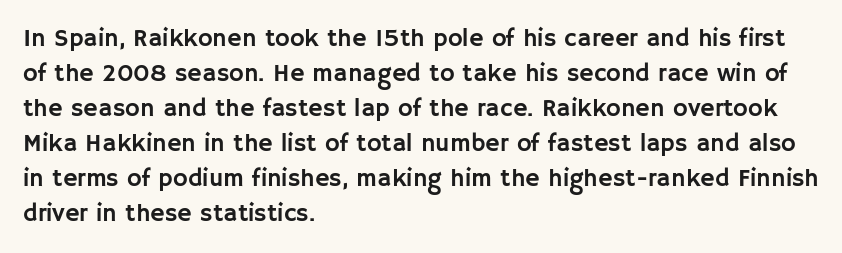
Q: Is the text italic (slanted)? A: No, it is upright.
Q: Is the text underlined? A: No.
Q: How is the paragraph aligned? A: Left-aligned.
Q: Is the spacing between letters normal or unusually wide? A: Normal.
Q: Is the spacing between lines tight, normal or loose? A: Normal.
